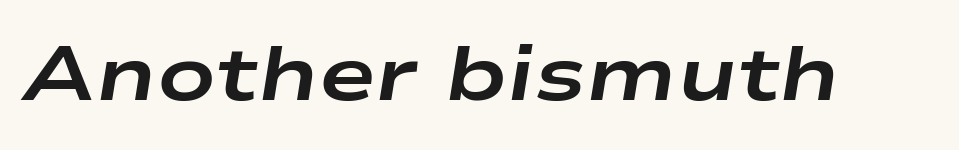
{"italic": "yes", "lean": "right", "slant_degrees": 9, "bold": "yes", "weight": "bold", "width": "wide", "stroke_contrast": "low", "x_height": "medium", "monospaced": "no", "underline": "no", "letter_spacing": "normal", "letter_spacing_em": 0.0, "glyph_px": 77}
